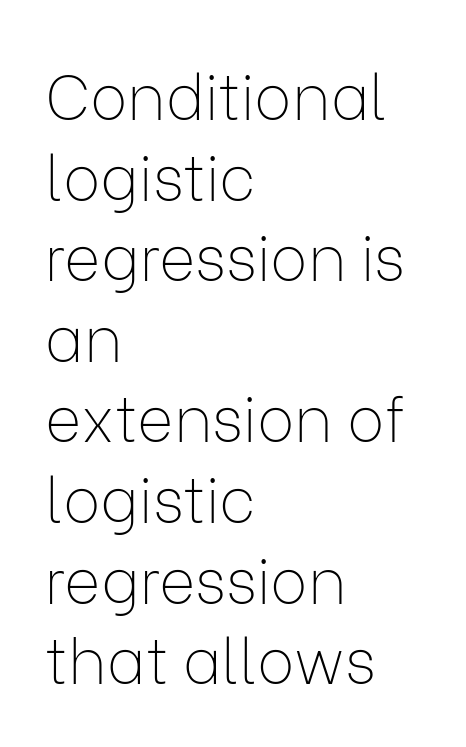
{"serif": "no", "italic": "no", "bold": "no", "weight": "thin", "width": "normal", "stroke_contrast": "low", "x_height": "medium", "monospaced": "no", "underline": "no", "align": "left", "line_spacing": "normal", "line_spacing_ratio": 1.3, "letter_spacing": "normal", "letter_spacing_em": 0.0, "glyph_px": 62}
